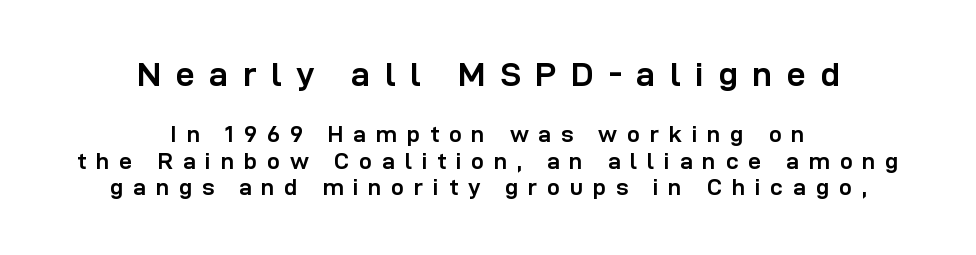
The space directly below the letters is spotless. A sans-serif font was chosen for this passage. The designer gave the opening block more size than the closing block. The setting favours the middle, as headings and verse often do. You could not count columns in this text — the font is proportionally spaced. Ordinary non-slanted type is in use.
